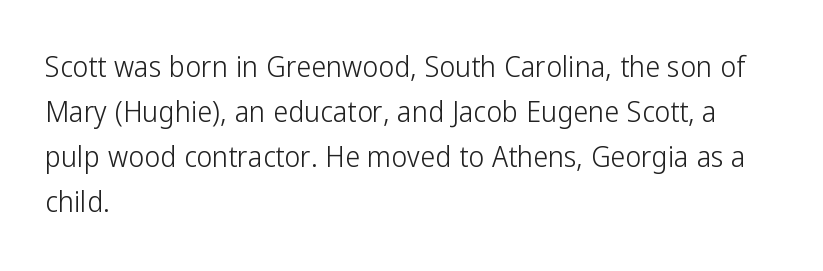
{"serif": "no", "italic": "no", "bold": "no", "weight": "light", "width": "condensed", "stroke_contrast": "low", "x_height": "medium", "monospaced": "no", "underline": "no", "align": "left", "line_spacing": "normal", "line_spacing_ratio": 1.5, "letter_spacing": "normal", "letter_spacing_em": 0.0, "glyph_px": 30}
